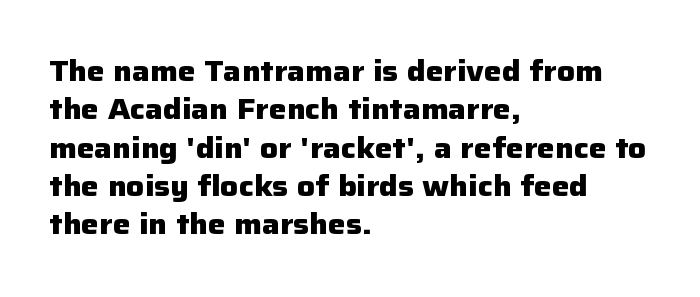
The image shows 28 px heavy sans-serif type, upright; set left-aligned, normal line spacing (1.37x), normal letter spacing, not underlined; low stroke contrast and a medium x-height.
